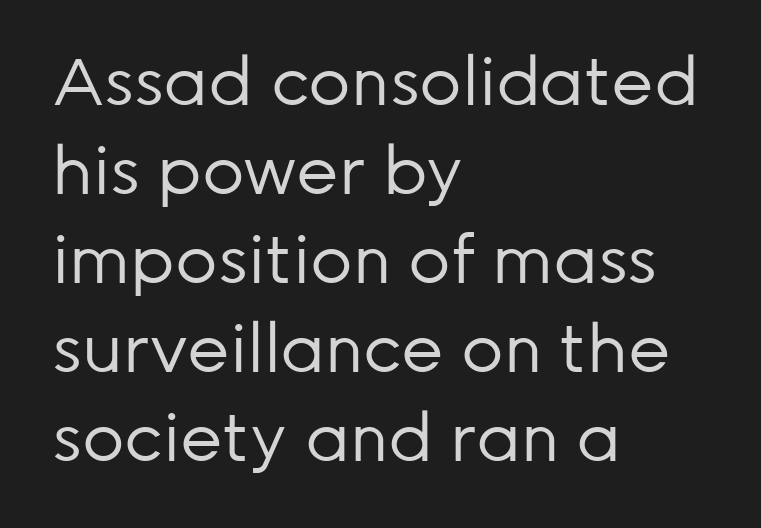
Line beginnings align vertically; line endings do not. No letter is thick-stroked: the sample isn't bold. Vertically, the passage feels balanced, rows spaced as you'd expect. Plain, unruled lines of type. The rendering keeps characters at their native spacing. These lines were composed using upright roman letters.
